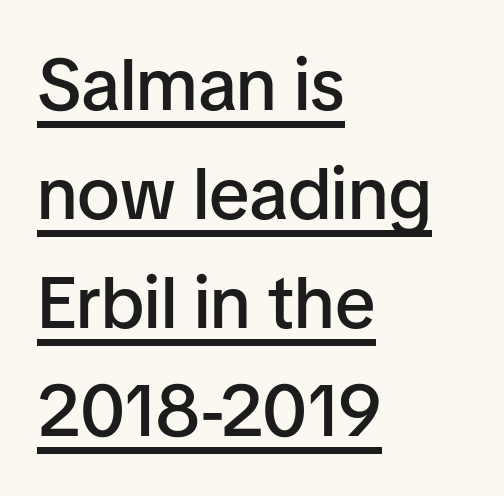
The image shows 73 px semibold sans-serif type, upright; set left-aligned, normal line spacing (1.49x), normal letter spacing, underlined; low stroke contrast and a medium x-height.
